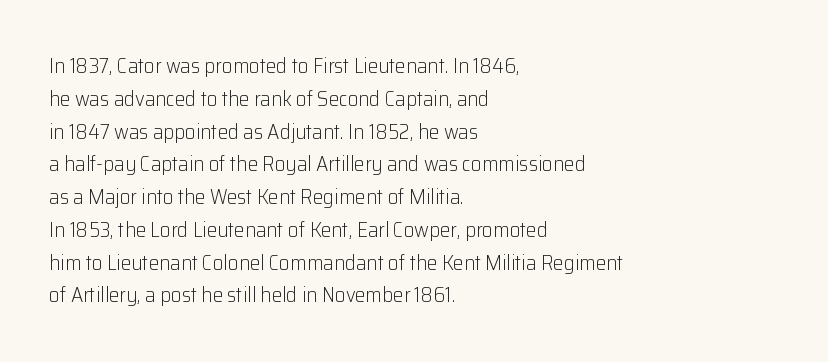
Upright lettering throughout. The rows are spaced the way most documents space them. These lines stack with their left ends in a neat column. The space beneath each line is pristine and unruled. This sample uses plain, unmodified letter spacing. Stem width sits at or under what a default text font uses.
